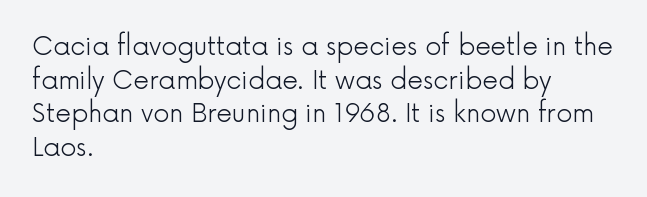
{"italic": "no", "bold": "no", "underline": "no", "align": "left", "line_spacing": "normal", "line_spacing_ratio": 1.35, "letter_spacing": "normal", "letter_spacing_em": 0.0, "glyph_px": 25}
